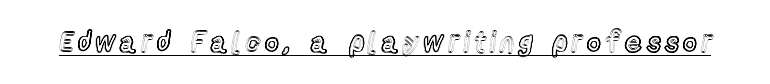
The image shows 29 px condensed type; set underlined; a medium x-height.
